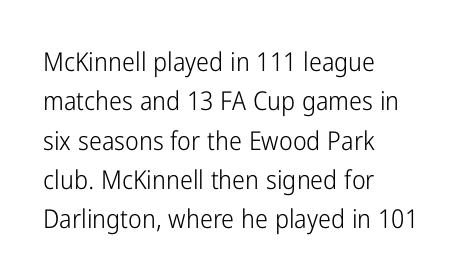
Q: Is the text bold? A: No.
Q: Is the text italic (slanted)? A: No, it is upright.
Q: Is the text underlined? A: No.
Q: How is the paragraph aligned? A: Left-aligned.
Q: Is the spacing between letters normal or unusually wide? A: Normal.
Q: Is the spacing between lines tight, normal or loose? A: Normal.
